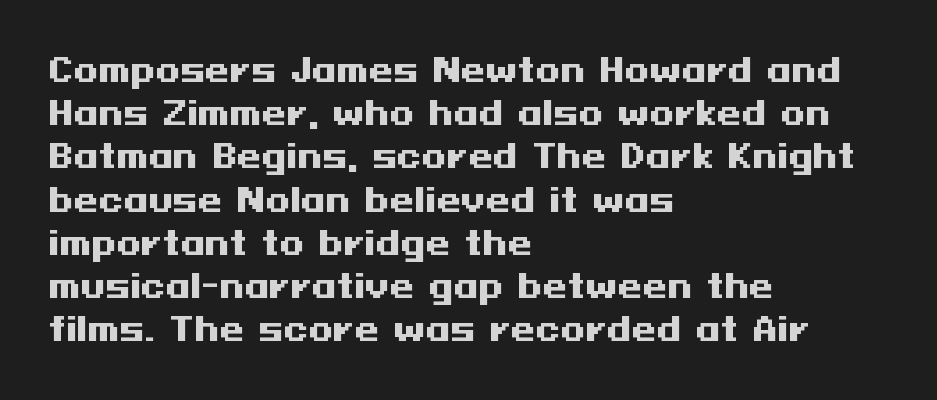
Q: Is the text bold? A: Yes.
Q: Is the text italic (slanted)? A: No, it is upright.
Q: Is the typeface a serif or a sans-serif typeface? A: Sans-serif.
Q: Is the text underlined? A: No.
Q: How is the paragraph aligned? A: Left-aligned.
Q: Is the spacing between letters normal or unusually wide? A: Normal.
Q: Is the spacing between lines tight, normal or loose? A: Normal.
Q: Width (condensed, normal, or wide)? A: Wide.
Q: Stroke contrast? A: Medium.
Q: x-height? A: Medium.
